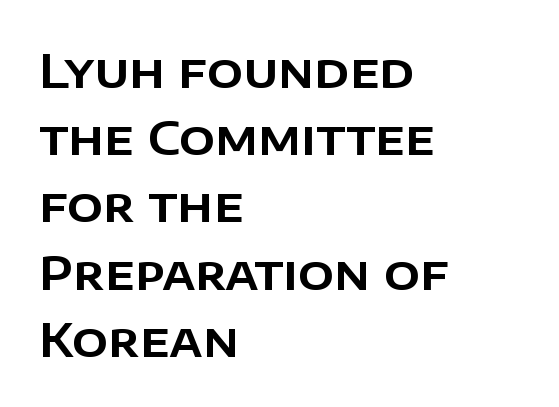
{"serif": "no", "italic": "no", "width": "normal", "stroke_contrast": "low", "x_height": "large", "monospaced": "no", "underline": "no", "align": "left", "line_spacing": "normal", "line_spacing_ratio": 1.43, "letter_spacing": "normal", "letter_spacing_em": 0.0, "glyph_px": 47}
